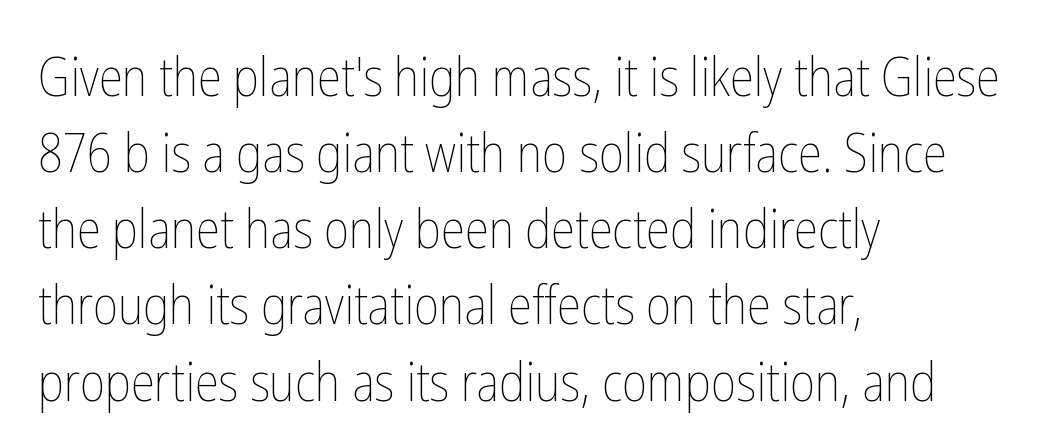
Q: Is the text bold? A: No.
Q: Is the text italic (slanted)? A: No, it is upright.
Q: Is the text underlined? A: No.
Q: How is the paragraph aligned? A: Left-aligned.
Q: Is the spacing between letters normal or unusually wide? A: Normal.
Q: Is the spacing between lines tight, normal or loose? A: Normal.
Q: Width (condensed, normal, or wide)? A: Condensed.
Q: Stroke contrast? A: Low.
Q: x-height? A: Medium.
Q: Monospaced? A: No.
